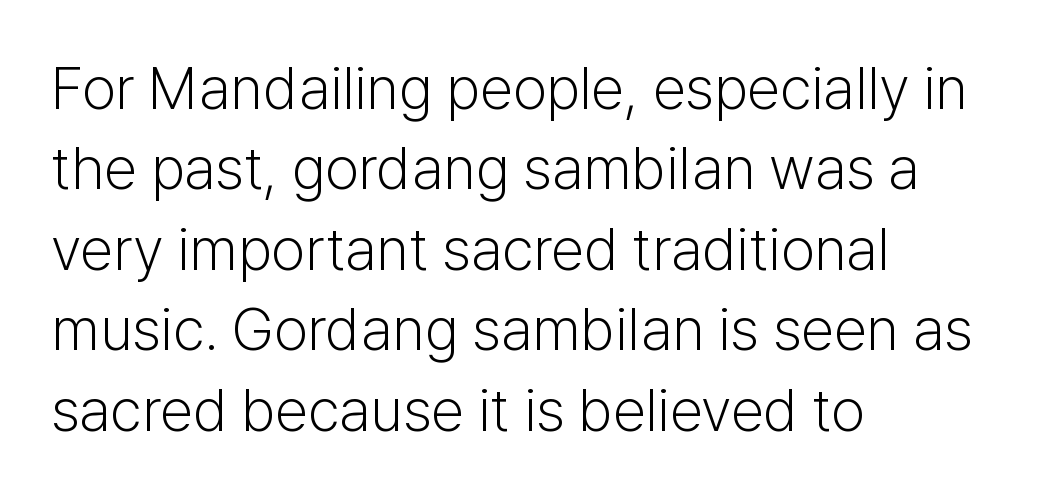
The image shows 60 px light sans-serif type, upright; set left-aligned, normal line spacing (1.34x), normal letter spacing, not underlined; low stroke contrast and a medium x-height.
